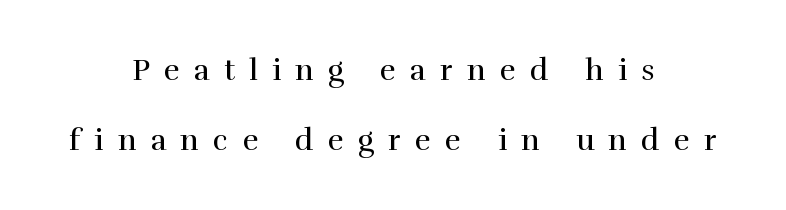
The image shows 30 px regular-weight serif type, upright; set centered, loose line spacing (2.32x), unusually wide letter spacing (+0.48 em), not underlined; high stroke contrast and a medium x-height.
